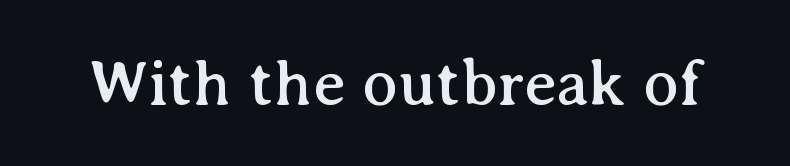
Q: Is the text italic (slanted)? A: No, it is upright.
Q: Is the typeface a serif or a sans-serif typeface? A: Serif.
Q: Is the text underlined? A: No.
Q: Is the spacing between letters normal or unusually wide? A: Normal.
Q: Width (condensed, normal, or wide)? A: Normal.
Q: Stroke contrast? A: Medium.
Q: x-height? A: Medium.
Q: Monospaced? A: No.
